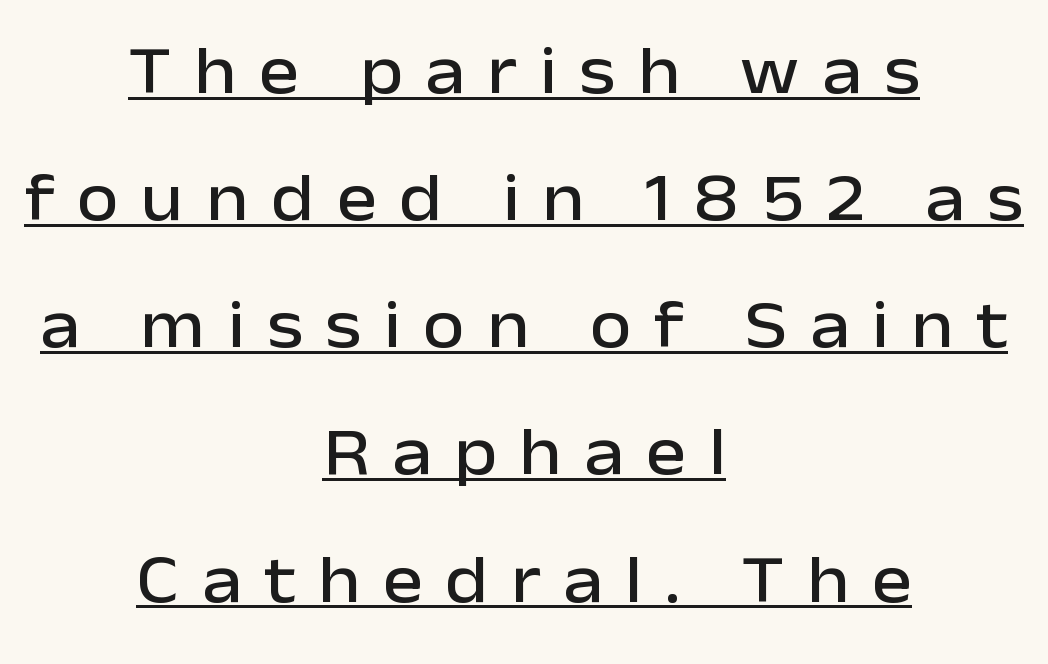
{"serif": "no", "italic": "no", "width": "normal", "stroke_contrast": "low", "x_height": "medium", "monospaced": "no", "underline": "yes", "align": "center", "line_spacing_ratio": 1.87, "letter_spacing": "wide", "letter_spacing_em": 0.33, "glyph_px": 68}
